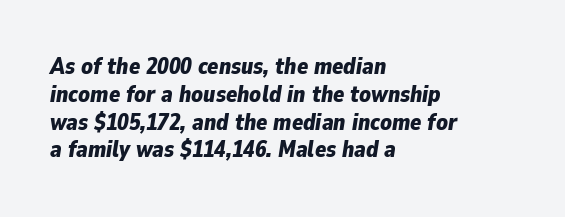
Q: Is the text bold? A: Yes.
Q: Is the text italic (slanted)? A: Yes, it leans right by about 9 degrees.
Q: Is the text underlined? A: No.
Q: How is the paragraph aligned? A: Left-aligned.
Q: Is the spacing between letters normal or unusually wide? A: Normal.
